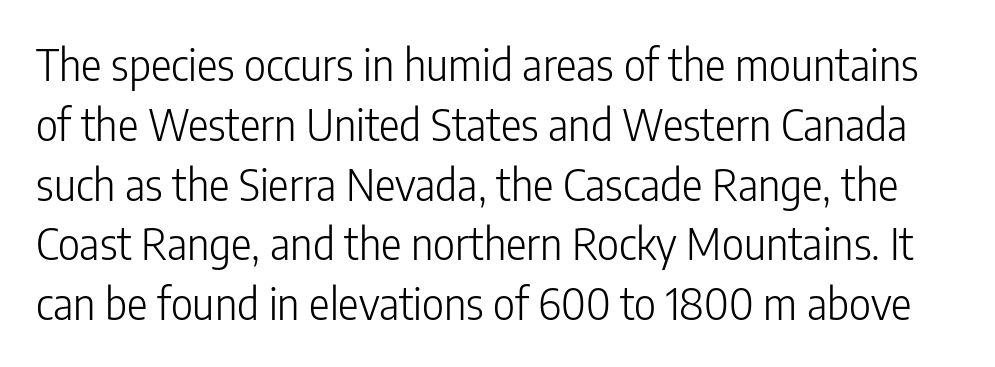
{"serif": "no", "italic": "no", "bold": "no", "weight": "light", "width": "condensed", "stroke_contrast": "low", "x_height": "medium", "monospaced": "no", "underline": "no", "line_spacing": "normal", "line_spacing_ratio": 1.39, "letter_spacing": "normal", "letter_spacing_em": 0.0, "glyph_px": 43}
